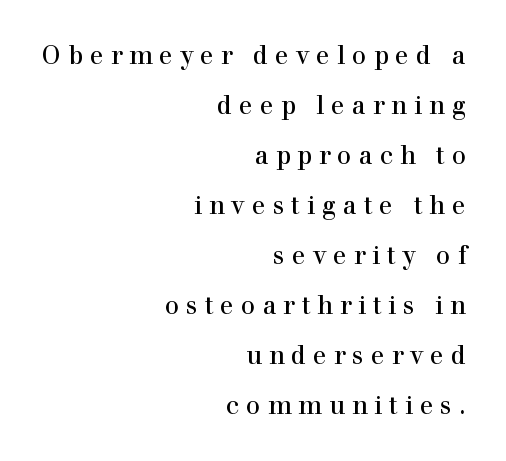
Q: Is the text italic (slanted)? A: No, it is upright.
Q: Is the text underlined? A: No.
Q: How is the paragraph aligned? A: Right-aligned.
Q: Is the spacing between letters normal or unusually wide? A: Unusually wide.
Q: Is the spacing between lines tight, normal or loose? A: Loose.
